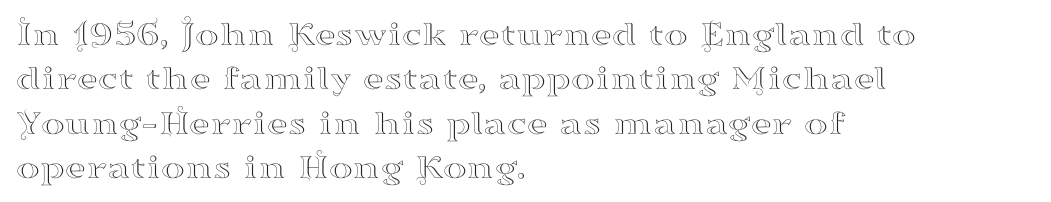
{"serif": "yes", "italic": "no", "width": "wide", "stroke_contrast": "high", "x_height": "small", "monospaced": "no", "underline": "no", "align": "left", "line_spacing_ratio": 1.23, "letter_spacing": "normal", "letter_spacing_em": 0.0, "glyph_px": 36}
